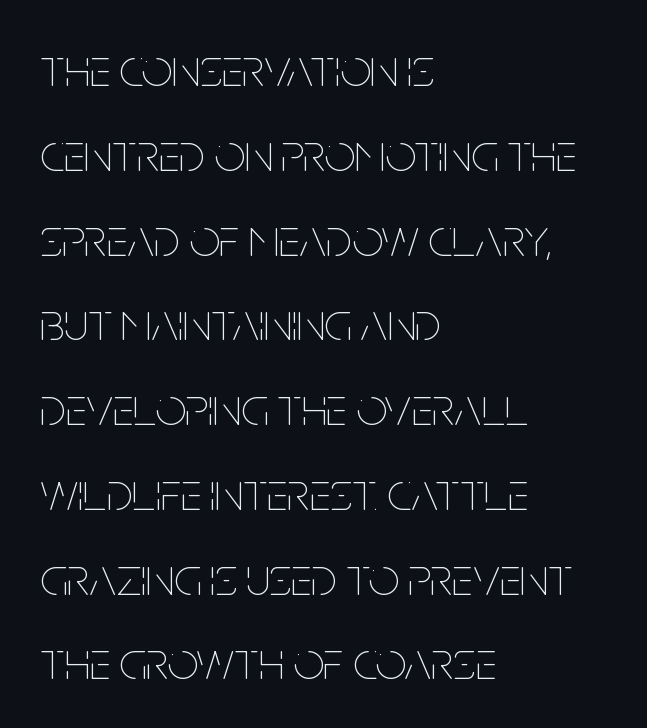
{"italic": "no", "bold": "no", "weight": "thin", "width": "condensed", "stroke_contrast": "low", "x_height": "large", "monospaced": "no", "underline": "no", "align": "left", "line_spacing": "normal", "line_spacing_ratio": 1.57, "letter_spacing": "normal", "letter_spacing_em": 0.0, "glyph_px": 54}
